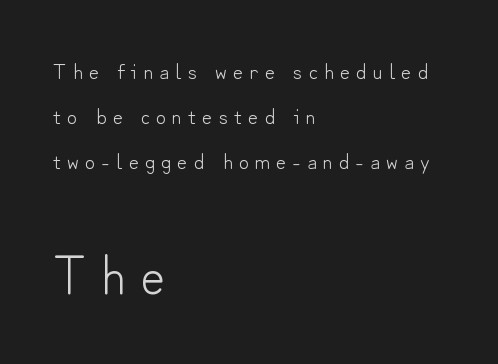
{"serif": "no", "italic": "no", "bold": "no", "weight": "light", "width": "normal", "stroke_contrast": "low", "x_height": "small", "monospaced": "no", "underline": "no", "align": "left", "line_spacing": "loose", "line_spacing_ratio": 2.05, "letter_spacing": "wide", "letter_spacing_em": 0.28, "larger_block": "second", "size_ratio": 2.45, "glyph_px": 54}
